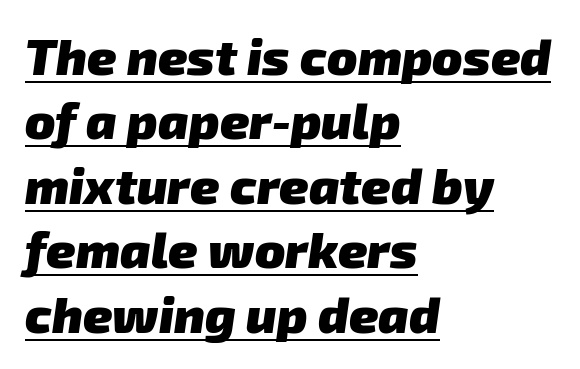
{"serif": "no", "bold": "yes", "weight": "heavy", "width": "normal", "stroke_contrast": "low", "x_height": "medium", "monospaced": "no", "underline": "yes", "align": "left", "line_spacing": "normal", "line_spacing_ratio": 1.29, "letter_spacing": "normal", "letter_spacing_em": 0.0, "glyph_px": 50}
